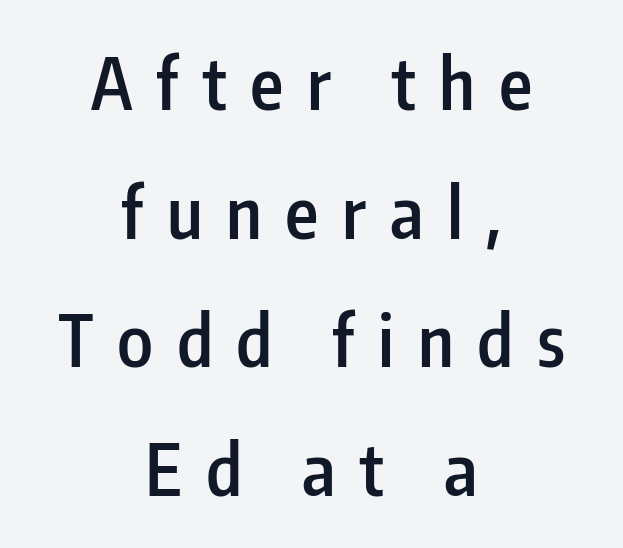
{"serif": "no", "italic": "no", "bold": "semi", "weight": "semibold", "width": "condensed", "stroke_contrast": "low", "x_height": "medium", "monospaced": "no", "underline": "no", "align": "center", "line_spacing_ratio": 1.81, "letter_spacing": "wide", "letter_spacing_em": 0.33, "glyph_px": 71}
